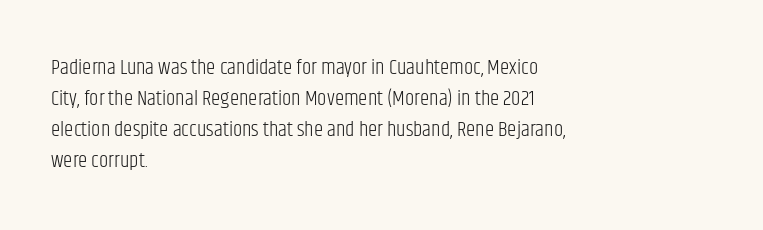
Q: Is the text bold? A: No.
Q: Is the text italic (slanted)? A: No, it is upright.
Q: Is the text underlined? A: No.
Q: How is the paragraph aligned? A: Left-aligned.
Q: Is the spacing between letters normal or unusually wide? A: Normal.
Q: Is the spacing between lines tight, normal or loose? A: Normal.
